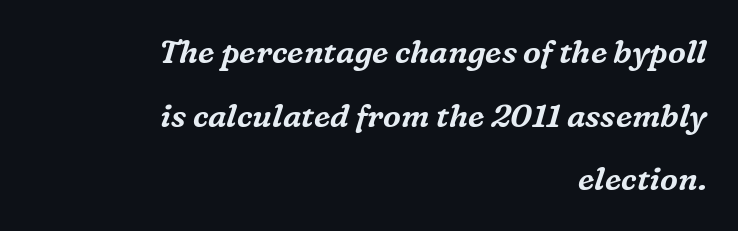
Interline gaps are noticeably wide in this sample. Every row of glyphs terminates at an identical x-position on the right. A typesetter would label this face a serif. Short note: letters normally spaced. Descenders hang freely into open space. Note the varied advance widths — an 'i' is clearly narrower than an 'm'.
